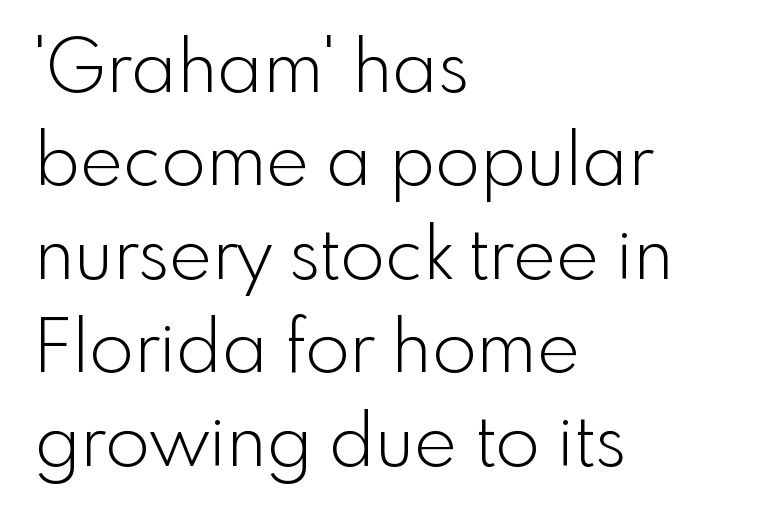
The image shows 73 px light sans-serif type, upright; set left-aligned, normal line spacing (1.28x), normal letter spacing, not underlined; a small x-height.
